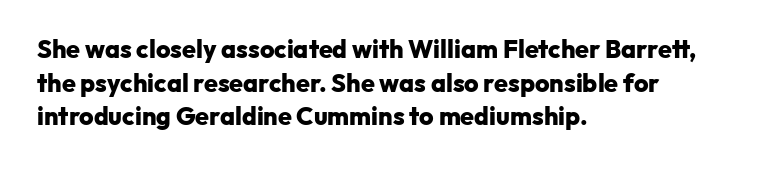
{"italic": "no", "bold": "yes", "underline": "no", "align": "left", "line_spacing": "normal", "line_spacing_ratio": 1.35, "letter_spacing": "normal", "letter_spacing_em": 0.0, "glyph_px": 25}
